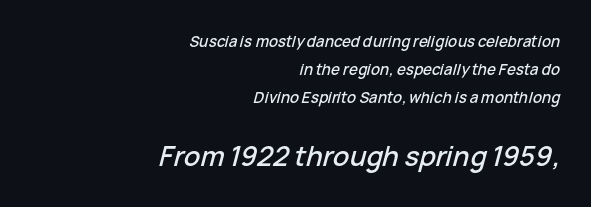
The image shows 27 px text type, italic (leaning right); set right-aligned, line spacing 1.88x, normal letter spacing, not underlined; the second (bottom) block is 1.8x larger.
